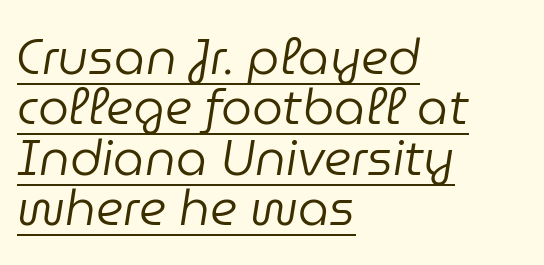
{"italic": "yes", "lean": "right", "slant_degrees": 9, "bold": "no", "weight": "regular", "width": "normal", "stroke_contrast": "low", "x_height": "medium", "monospaced": "no", "underline": "yes", "align": "left", "line_spacing": "tight", "line_spacing_ratio": 1.03, "letter_spacing": "normal", "letter_spacing_em": 0.0, "glyph_px": 49}
